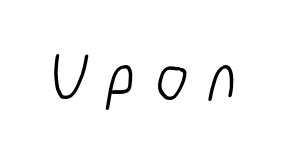
{"serif": "no", "bold": "no", "weight": "light", "width": "condensed", "stroke_contrast": "low", "x_height": "medium", "monospaced": "no", "underline": "no", "letter_spacing": "wide", "letter_spacing_em": 0.29, "glyph_px": 67}
